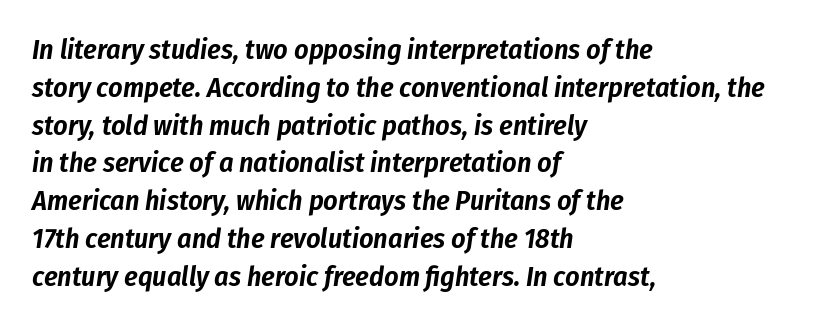
{"italic": "yes", "lean": "right", "slant_degrees": 8, "width": "condensed", "stroke_contrast": "low", "x_height": "medium", "monospaced": "no", "underline": "no", "align": "left", "line_spacing": "normal", "line_spacing_ratio": 1.35, "letter_spacing": "normal", "letter_spacing_em": 0.0, "glyph_px": 28}
